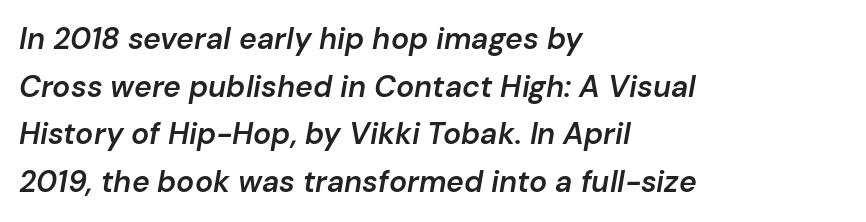
Interline gaps are of average width in this sample. Rule under the text: the space is simply empty. A semibold gives these letters moderate extra thickness, short of bold. A typesetter would call this zero additional tracking. In CSS terms this would be text-align: left. Proportional: the letters do not fall into vertical columns.
